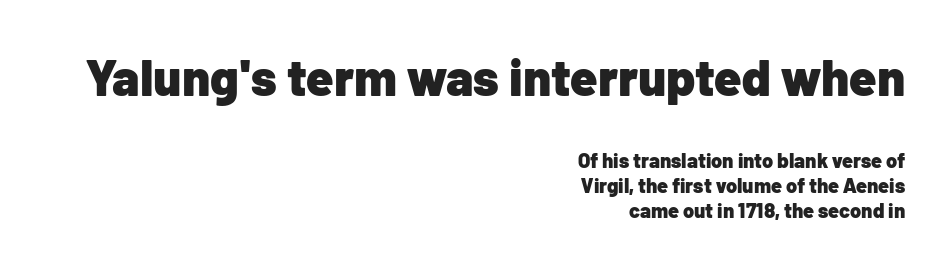
The foot of each line stays bare and open. The lettering stays uniformly vertical, giving the passage a roman look. The font is running at its bold setting. Think of a printed novel: that variable character pitch is what you see here. The line texture is even and compact thanks to regular tracking. Regarding serifs, this sample does without them.
